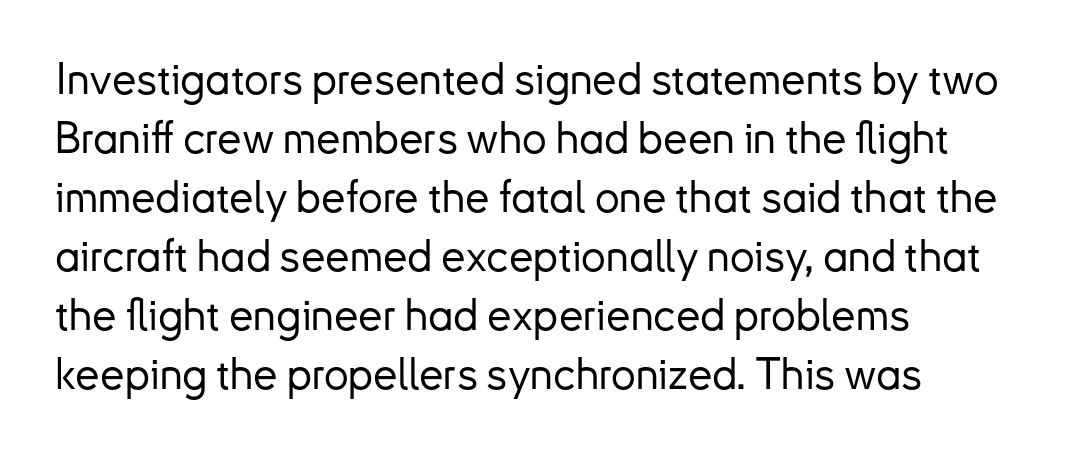
The image shows 44 px sans-serif type, upright; set left-aligned, normal line spacing (1.34x), normal letter spacing, not underlined; low stroke contrast and a small x-height.
